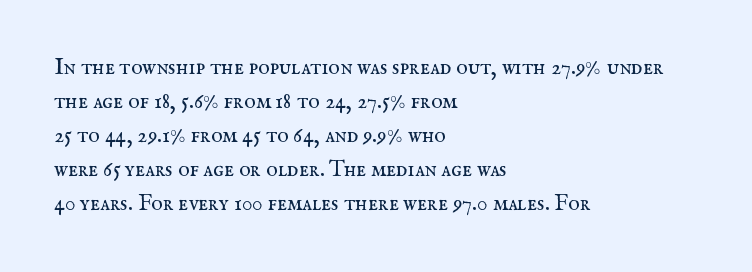
These lines stack with their left ends in a neat column. Any mark beneath the type? The region is blank. Short note: letters normally spaced. The type sits square on the baseline with zero lean.
